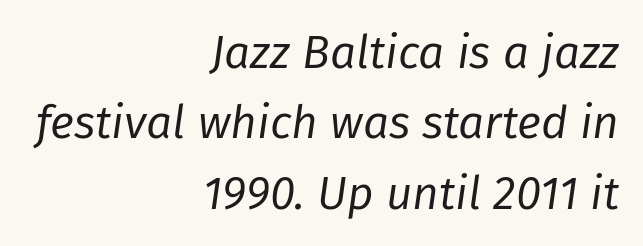
{"italic": "yes", "lean": "right", "slant_degrees": 8, "bold": "no", "weight": "regular", "width": "normal", "stroke_contrast": "low", "x_height": "medium", "monospaced": "no", "underline": "no", "align": "right", "line_spacing": "normal", "line_spacing_ratio": 1.53, "letter_spacing": "normal", "letter_spacing_em": 0.0, "glyph_px": 46}
